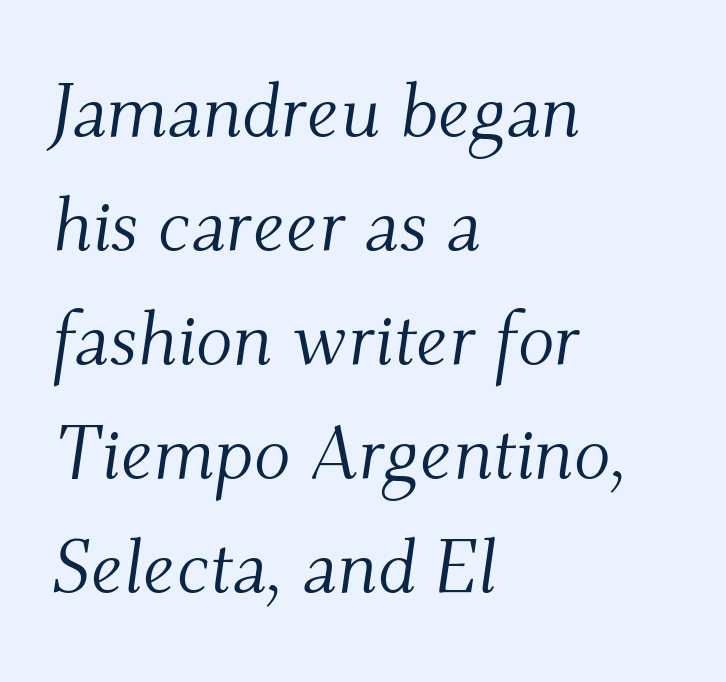
{"serif": "yes", "italic": "yes", "lean": "right", "slant_degrees": 9, "bold": "no", "weight": "light", "width": "normal", "stroke_contrast": "medium", "x_height": "small", "monospaced": "no", "underline": "no", "align": "left", "line_spacing": "normal", "line_spacing_ratio": 1.5, "letter_spacing": "normal", "letter_spacing_em": 0.0, "glyph_px": 76}
